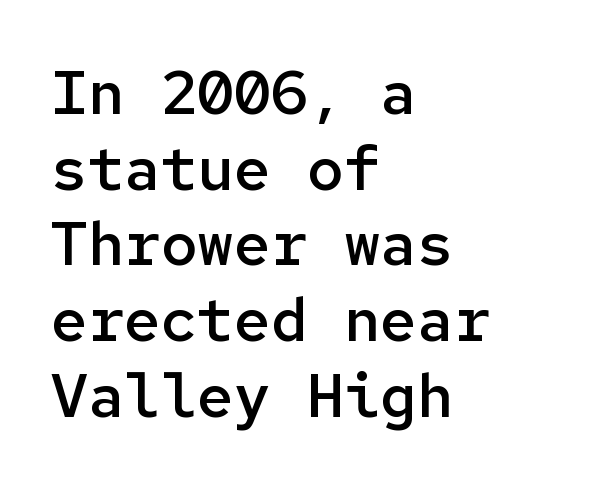
The rendering uses typewriter-style spacing with identical character cells. This rendering leaves character spacing at its baseline value. The lettering stays uniformly vertical, giving the passage a roman look. Letterform terminals end flat and unadorned throughout the passage. Casual observation: everything's shoved over to the left. This rendering features lettering with no underline.
